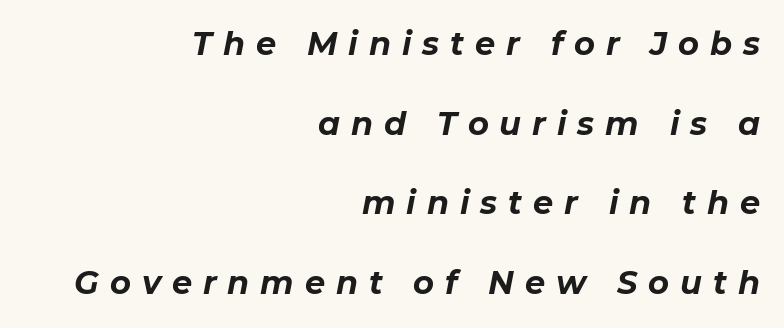
The compositor pushed each line to the right boundary. Italic: yes, the glyphs are oblique. Tracking value appears strongly positive — letters spread wide. The zone under the glyphs is completely vacant. Regarding leading, the lines here are spaced well apart.
